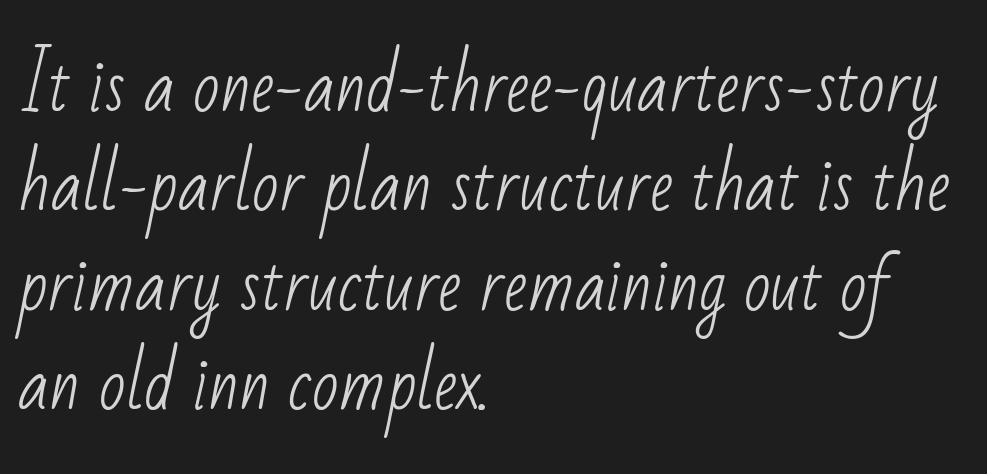
Honestly, the row spacing looks completely unremarkable. On a weight scale, this lands at 450 or below. The passage shown is typed in a proportional face where columns would drift. Leftover space on each line is placed entirely after the last word. Plain, unruled lines of type.
